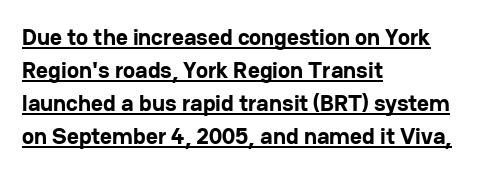
Q: Is the text bold? A: Yes.
Q: Is the text italic (slanted)? A: No, it is upright.
Q: Is the text underlined? A: Yes.
Q: How is the paragraph aligned? A: Left-aligned.
Q: Is the spacing between letters normal or unusually wide? A: Normal.
Q: Is the spacing between lines tight, normal or loose? A: Normal.
